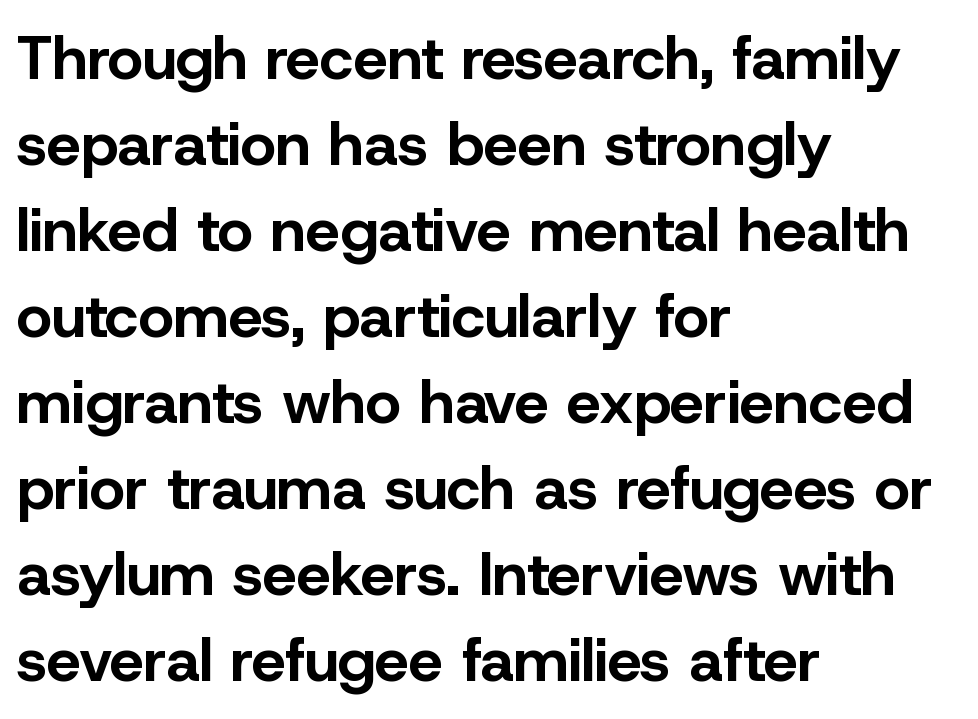
The image shows 61 px bold sans-serif type, upright; set left-aligned, normal line spacing (1.41x), normal letter spacing, not underlined; low stroke contrast and a medium x-height.
